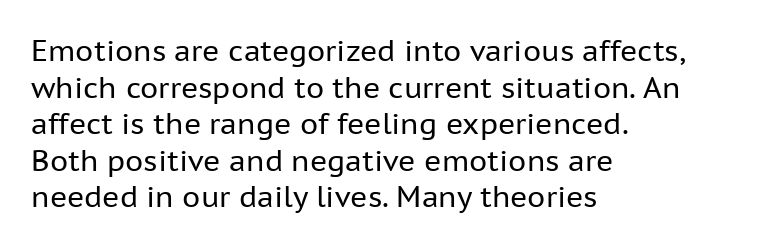
{"serif": "no", "italic": "no", "bold": "no", "weight": "regular", "width": "normal", "stroke_contrast": "low", "x_height": "medium", "monospaced": "no", "underline": "no", "align": "left", "line_spacing": "normal", "line_spacing_ratio": 1.26, "letter_spacing": "normal", "letter_spacing_em": 0.0, "glyph_px": 29}
